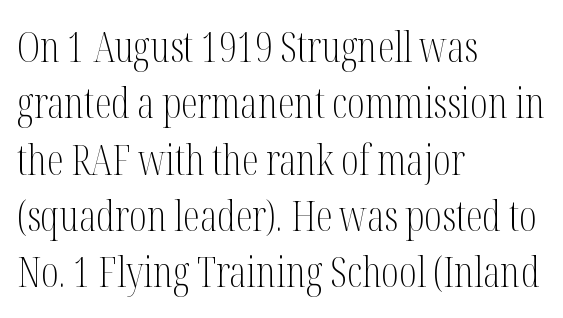
You could not count columns in this text — the font is proportionally spaced. The glyphs are unaccompanied by any horizontal stroke below them. The setting favours the left margin, as ordinary paragraphs usually do. This sample uses a serif face. Posture: straight, roman, zero tilt.
